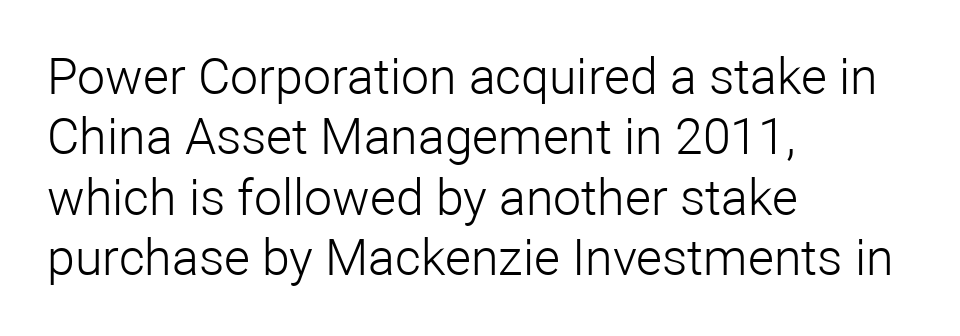
{"serif": "no", "italic": "no", "bold": "no", "weight": "light", "width": "normal", "stroke_contrast": "low", "x_height": "medium", "monospaced": "no", "underline": "no", "align": "left", "line_spacing_ratio": 1.21, "letter_spacing": "normal", "letter_spacing_em": 0.0, "glyph_px": 50}
